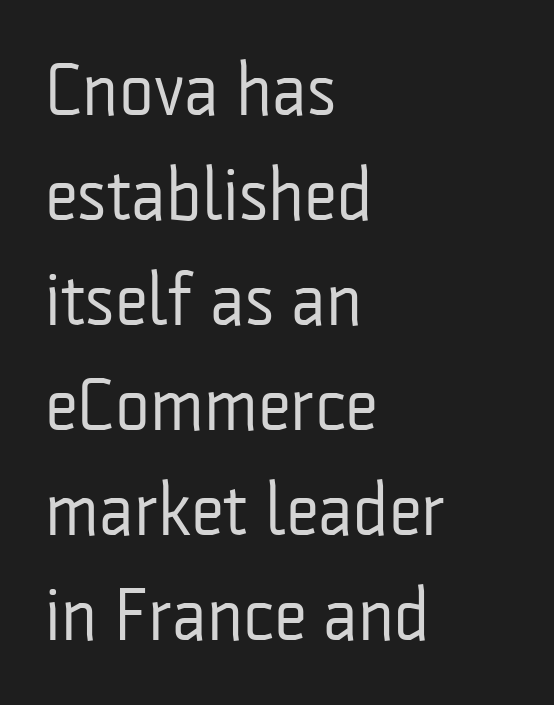
Q: Is the text bold? A: No.
Q: Is the text italic (slanted)? A: No, it is upright.
Q: Is the typeface a serif or a sans-serif typeface? A: Sans-serif.
Q: Is the text underlined? A: No.
Q: How is the paragraph aligned? A: Left-aligned.
Q: Is the spacing between letters normal or unusually wide? A: Normal.
Q: Is the spacing between lines tight, normal or loose? A: Normal.
Q: Width (condensed, normal, or wide)? A: Condensed.
Q: Stroke contrast? A: Low.
Q: x-height? A: Medium.
Q: Monospaced? A: No.
